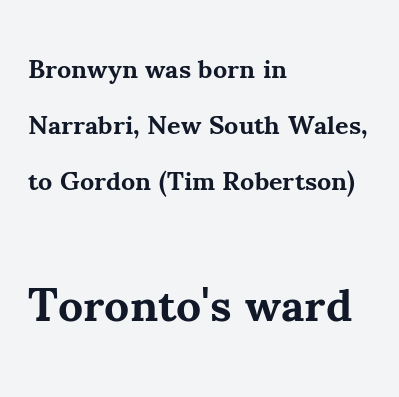
Q: Is the text bold? A: Yes.
Q: Is the text italic (slanted)? A: No, it is upright.
Q: Is the typeface a serif or a sans-serif typeface? A: Serif.
Q: Is the text underlined? A: No.
Q: How is the paragraph aligned? A: Left-aligned.
Q: Is the spacing between letters normal or unusually wide? A: Normal.
Q: Is the spacing between lines tight, normal or loose? A: Loose.
Q: Which block of text is set in a larger size, the first (top) or the second (bottom)? A: The second (bottom) one.
Q: Width (condensed, normal, or wide)? A: Normal.
Q: Stroke contrast? A: Medium.
Q: x-height? A: Small.
Q: Monospaced? A: No.
